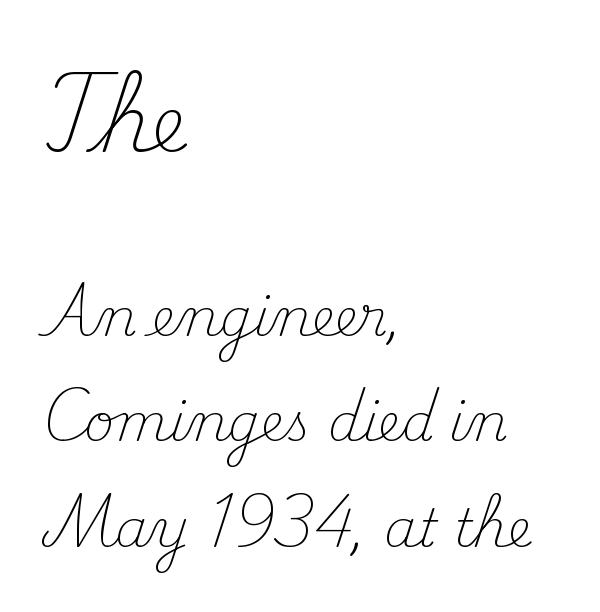
{"serif": "yes", "bold": "no", "weight": "light", "width": "normal", "stroke_contrast": "medium", "x_height": "small", "monospaced": "no", "underline": "no", "align": "left", "line_spacing": "loose", "line_spacing_ratio": 2.03, "letter_spacing": "normal", "letter_spacing_em": 0.0, "larger_block": "first", "size_ratio": 1.5, "glyph_px": 78}
